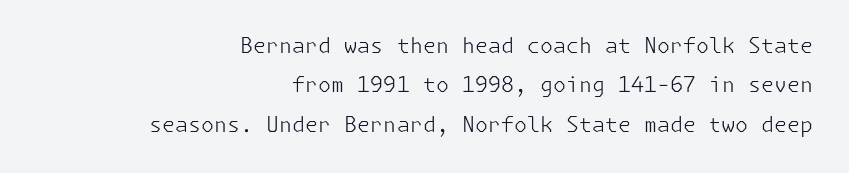
{"italic": "no", "bold": "no", "underline": "no", "align": "right", "line_spacing_ratio": 1.88, "letter_spacing": "normal", "letter_spacing_em": 0.0, "glyph_px": 21}
